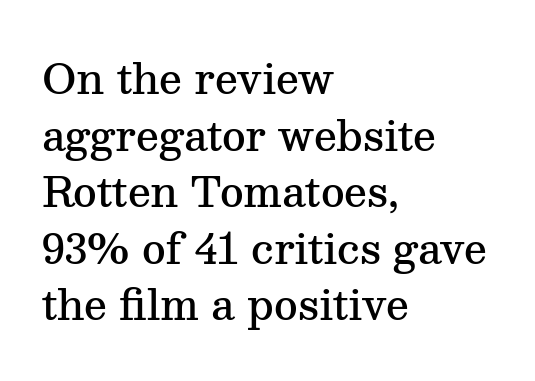
The image shows 41 px semibold serif type, upright; set left-aligned, normal line spacing (1.38x), normal letter spacing, not underlined; medium stroke contrast and a medium x-height.
